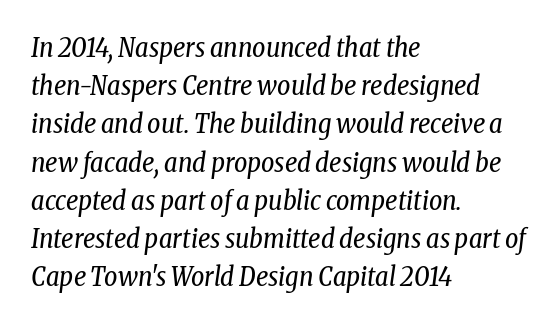
The glyphs look as if they've been sheared to an angle. Evenly set lines give the paragraph a standard silhouette. Honestly, the letter spacing is just normal — you wouldn't notice it. Quick note: underline off. No heavy texture on the line: the type isn't bold.
